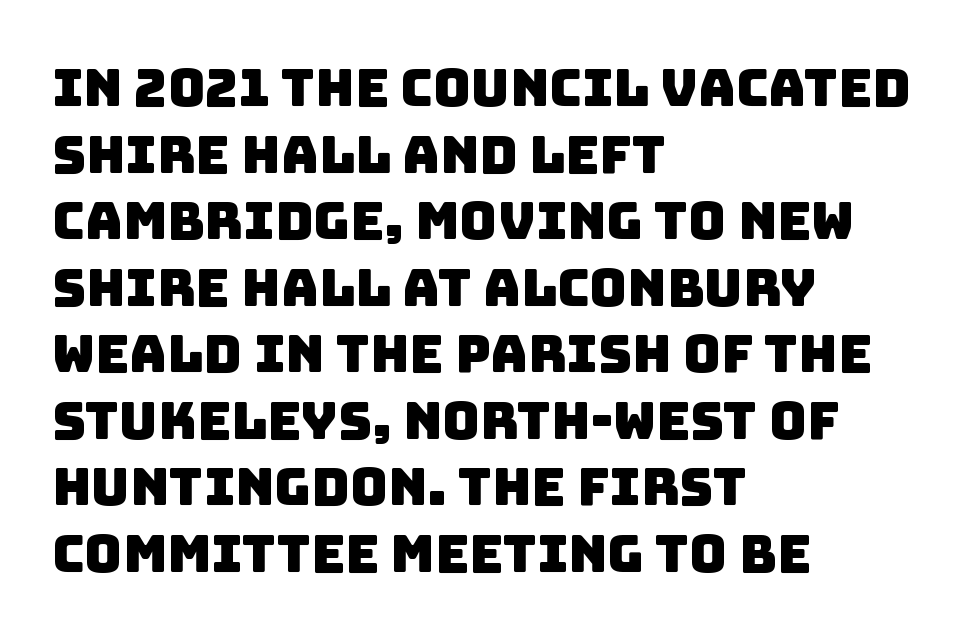
Q: Is the typeface a serif or a sans-serif typeface? A: Sans-serif.
Q: Is the text underlined? A: No.
Q: How is the paragraph aligned? A: Left-aligned.
Q: Is the spacing between letters normal or unusually wide? A: Normal.
Q: Is the spacing between lines tight, normal or loose? A: Normal.
Q: Width (condensed, normal, or wide)? A: Normal.
Q: Stroke contrast? A: Low.
Q: x-height? A: Large.
Q: Monospaced? A: No.
